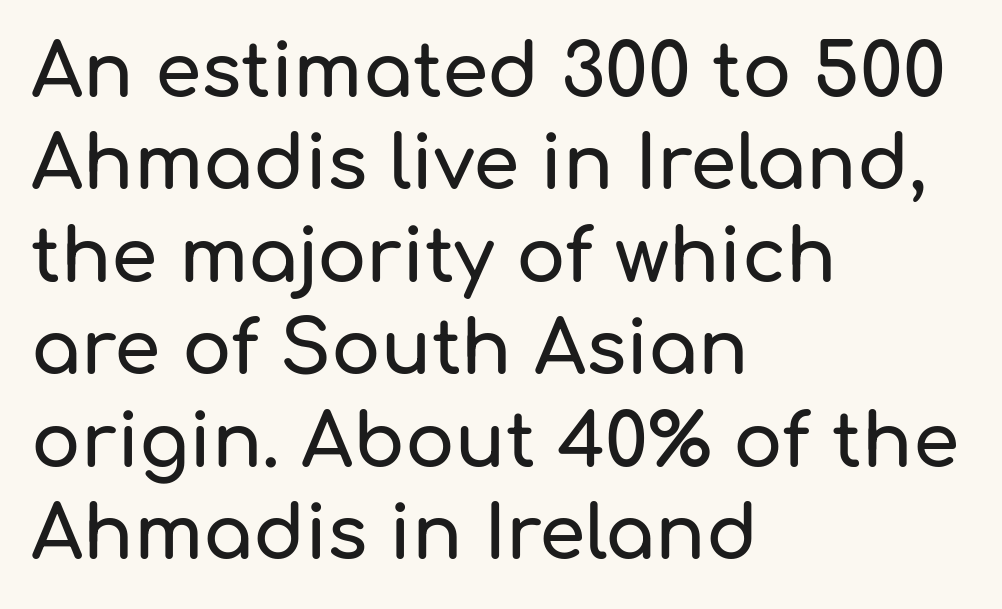
Look at the bottom of the vertical strokes: they stop flat, with no serifs. No extra tracking has been applied to these lines. Posture: straight, roman, zero tilt. The rendering uses natural spacing where letterforms have individual widths. A classic flush-left, rag-right setting is used for this passage. Lines of text with bare space underneath.
